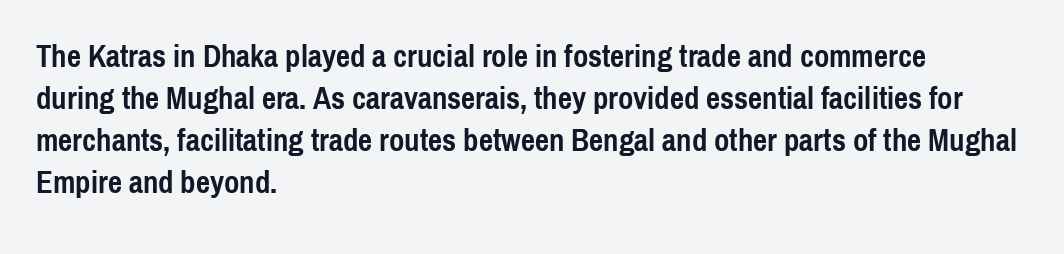
Characters remain perfectly vertical along every line. In terms of letterspacing, this is plain default setting. The passage shown stacks its lines at a standard gap. The rendering shows plain stroke endings on the letterforms — a sans-serif design.
